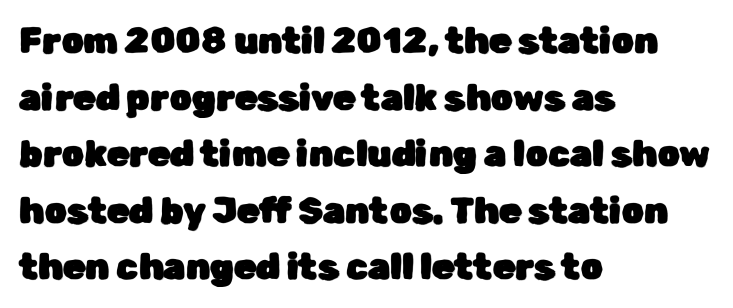
The image shows 36 px sans-serif type, upright; set left-aligned, normal line spacing (1.57x), normal letter spacing, not underlined; low stroke contrast and a medium x-height.
